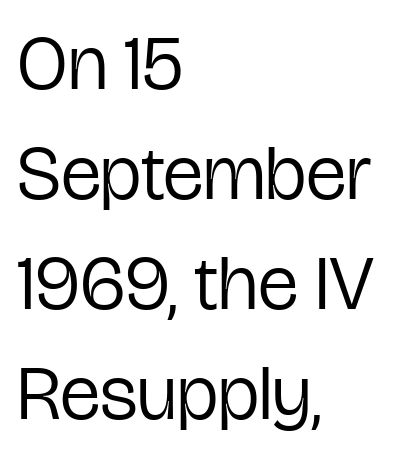
The letters stand straight up with perfectly vertical stems. Tracking here is standard; glyphs follow each other at the usual distance. Letters have the restrained weight of plain body copy at most. This sample has the flowing, uneven cadence of proportional lettering. A normal amount of white space separates one row of letters from the next.
